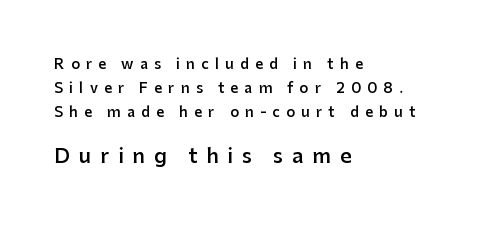
{"italic": "no", "bold": "semi", "underline": "no", "align": "left", "line_spacing_ratio": 1.72, "letter_spacing": "wide", "letter_spacing_em": 0.44, "larger_block": "second", "size_ratio": 1.43, "glyph_px": 20}
